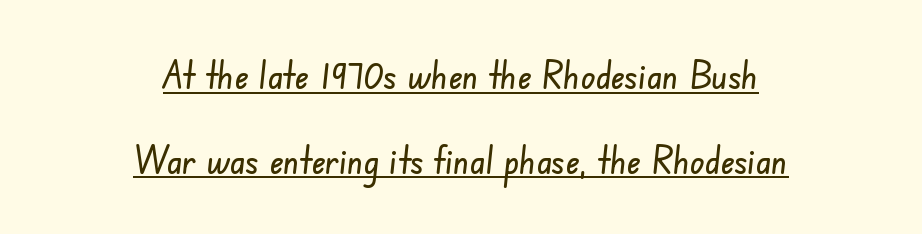
Q: Is the typeface a serif or a sans-serif typeface? A: Sans-serif.
Q: Is the text underlined? A: Yes.
Q: How is the paragraph aligned? A: Centered.
Q: Is the spacing between letters normal or unusually wide? A: Normal.
Q: Is the spacing between lines tight, normal or loose? A: Loose.
Q: Width (condensed, normal, or wide)? A: Condensed.
Q: Stroke contrast? A: Low.
Q: x-height? A: Small.
Q: Monospaced? A: No.
